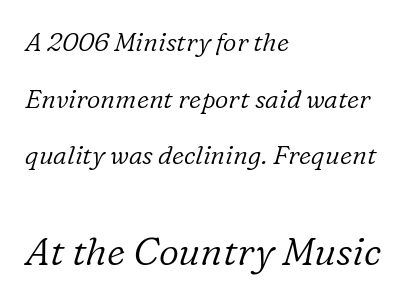
The image shows 39 px light serif type, italic (leaning right); set left-aligned, loose line spacing (2.18x), normal letter spacing, not underlined; the second (bottom) block is 1.5x larger; low stroke contrast and a medium x-height.
